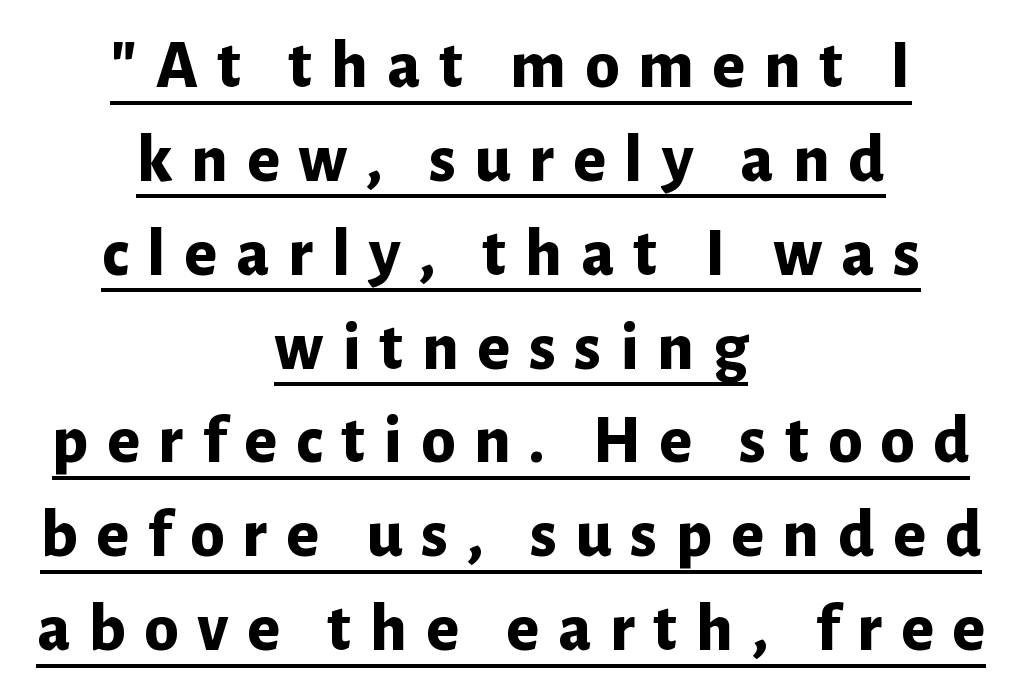
The image shows 69 px bold sans-serif type, upright; set centered, normal line spacing (1.36x), unusually wide letter spacing (+0.27 em), underlined; low stroke contrast and a medium x-height.
